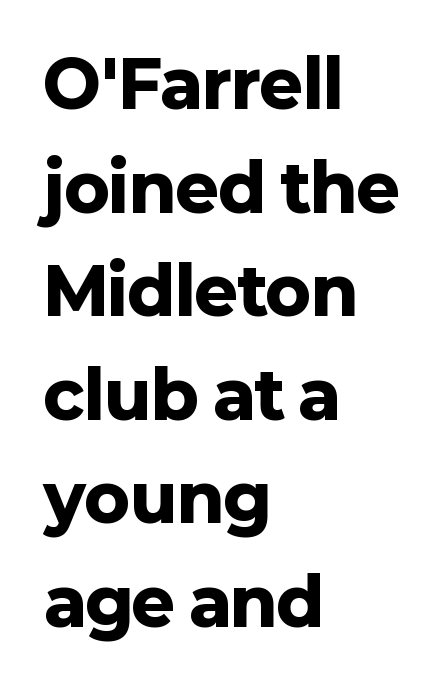
Any mark beneath the type? The region is blank. Unlike a traditional serif, this face leaves its strokes unadorned. Compared with a centered layout, this one pins lines to the left instead. The face used here is rendered with its standard letterfit. I'd describe the lettering as bold — thick and assertive. Think of a printed novel: that variable character pitch is what you see here.
